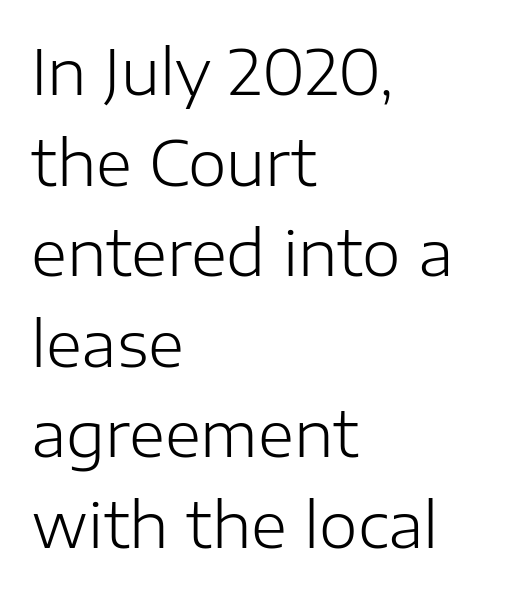
{"serif": "no", "italic": "no", "bold": "no", "weight": "light", "width": "normal", "stroke_contrast": "low", "x_height": "medium", "monospaced": "no", "underline": "no", "align": "left", "line_spacing": "normal", "line_spacing_ratio": 1.46, "letter_spacing": "normal", "letter_spacing_em": 0.0, "glyph_px": 62}
